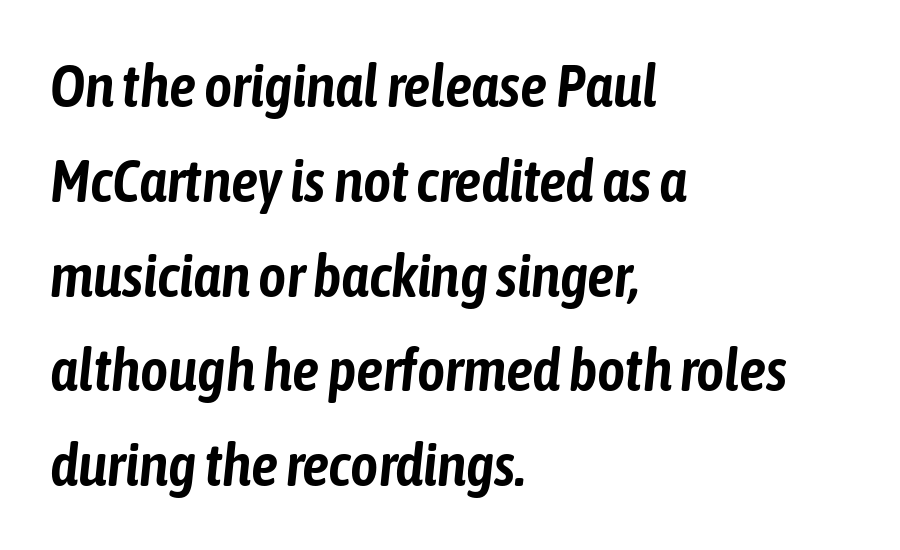
Italic: yes, the glyphs are oblique. You could not count columns in this text — the font is proportionally spaced. Decoration check: the copy has no underline. Caption: standard tracking, unaltered. One-word summary of the alignment: left.
